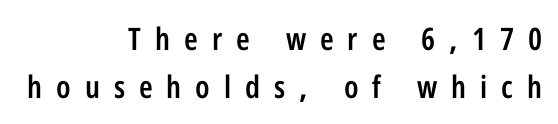
Typesetter's note: demi weight, one step under bold. Each letter keeps its own natural width here, so spacing adapts to shape. The letters stand upright; this is a roman face. Glance below the letters and you will spot only blank space. If you measured baseline to baseline, you'd find a middling distance. The face used here is rendered with a markedly widened letterfit.
